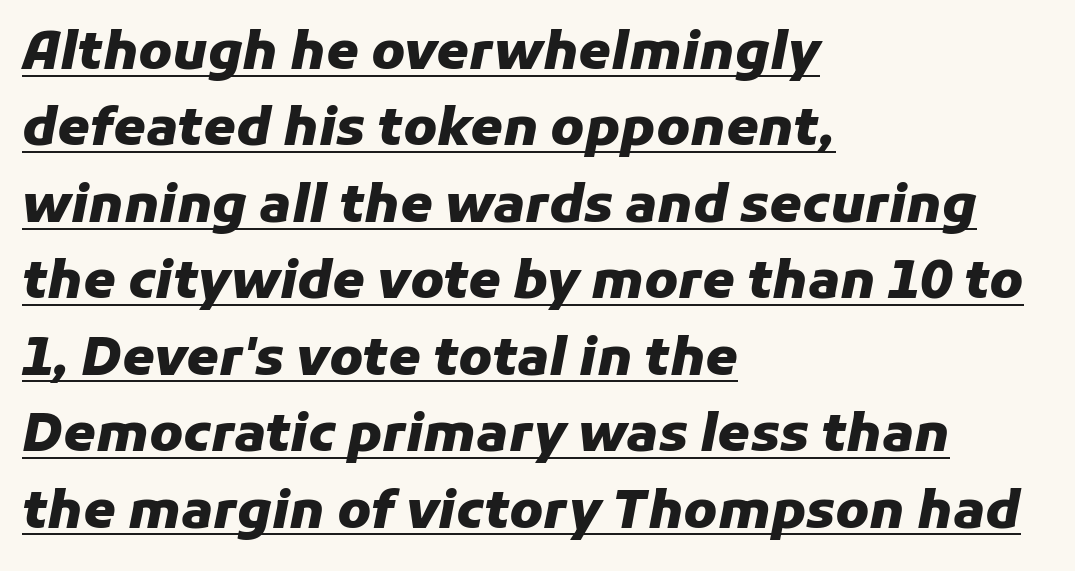
The passage is arranged the way most books set body copy — flush left. Observe the ordinary spacing: letters are neighbours, not strangers. Typographic density is high because the face is bold. Spacing verdict: proportional, widths tailored to each character. Looking at the ascenders, they clearly lean.
